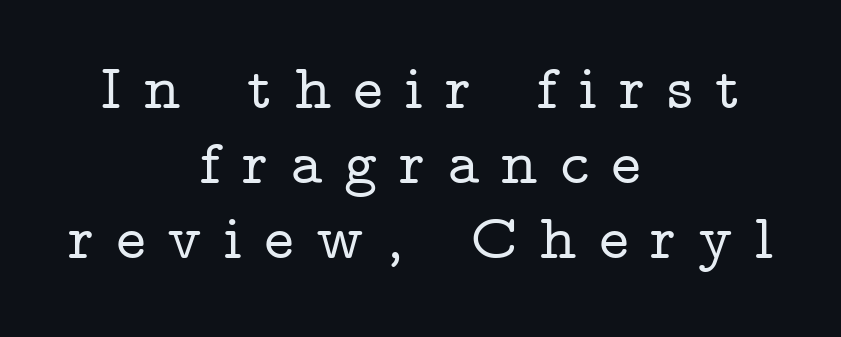
Leftover space on each line is divided equally before and after the words. The tracking reads as deliberately expanded to a designer's eye. Look at the bottom of the vertical strokes: they flare into serifs here. Note the varied advance widths — an 'i' is clearly narrower than an 'm'.
